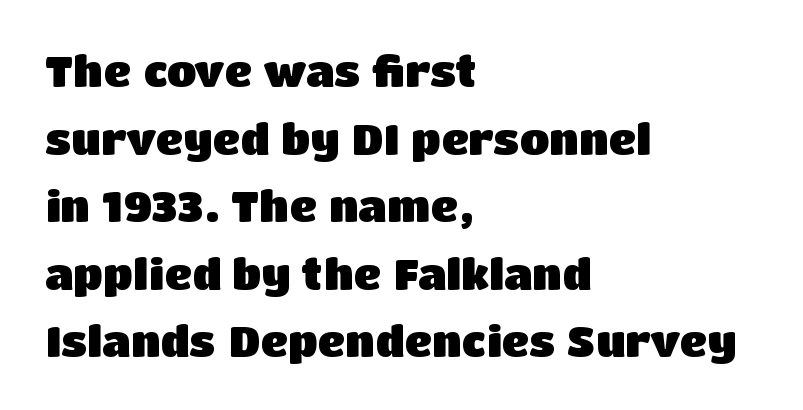
Each word holds together tightly as a unit, with standard inter-letter gaps. Leading: standard. Leftover space on each line is placed entirely after the last word. It's the straight-up-and-down kind of type. The letters advance in unequal steps, a hallmark of proportional type. A dark, heavy texture on the line: the type is bold.
